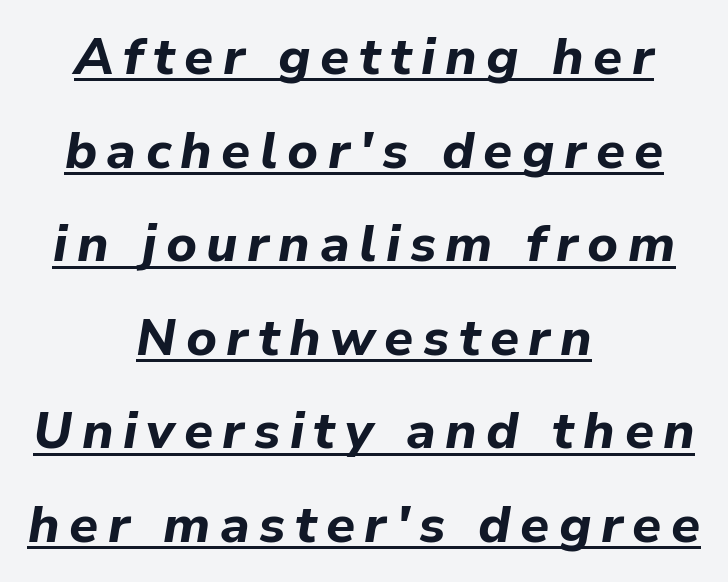
Notice how thick the strokes are: this is what a full bold looks like. Which margin do the lines hug? Neither — every line sits in the middle. Students, observe the line beneath the letters — that is underlining. Rendered with sloped, italic letterforms. You could not count columns in this text — the font is proportionally spaced.
